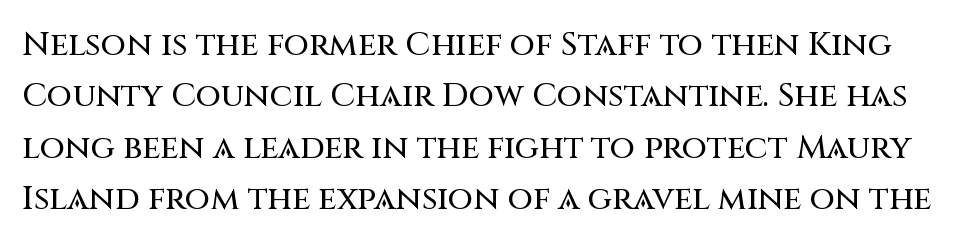
Q: Is the text italic (slanted)? A: No, it is upright.
Q: Is the typeface a serif or a sans-serif typeface? A: Sans-serif.
Q: Is the text underlined? A: No.
Q: Is the spacing between letters normal or unusually wide? A: Normal.
Q: Is the spacing between lines tight, normal or loose? A: Normal.
Q: Width (condensed, normal, or wide)? A: Normal.
Q: Stroke contrast? A: Medium.
Q: x-height? A: Large.
Q: Monospaced? A: No.
